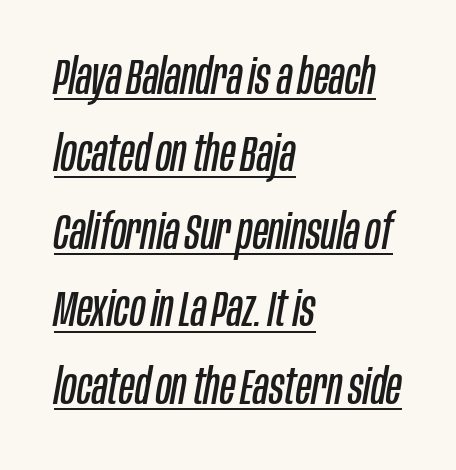
{"italic": "yes", "lean": "right", "slant_degrees": 10, "bold": "no", "weight": "regular", "width": "condensed", "stroke_contrast": "low", "x_height": "large", "monospaced": "no", "underline": "yes", "align": "left", "line_spacing": "normal", "line_spacing_ratio": 1.55, "letter_spacing": "normal", "letter_spacing_em": 0.0, "glyph_px": 50}
